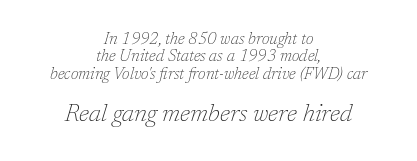
{"italic": "yes", "lean": "right", "slant_degrees": 17, "bold": "no", "underline": "no", "align": "center", "line_spacing": "tight", "line_spacing_ratio": 1.08, "letter_spacing": "normal", "letter_spacing_em": 0.0, "larger_block": "second", "size_ratio": 1.5, "glyph_px": 24}
